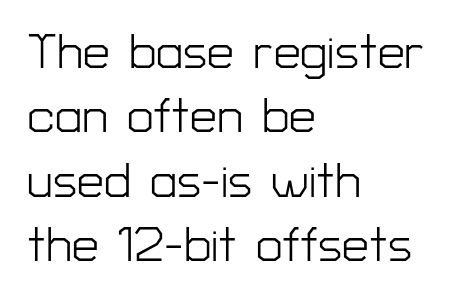
Bare-footed words on every line. Every character sits straight up, as roman type does. These lines are set flush left with a ragged right edge. Note the varied advance widths — an 'i' is clearly narrower than an 'm'. Leading matches the norm, producing a regular column. Nothing unusual about the tracking: characters are spaced as the font intends.
